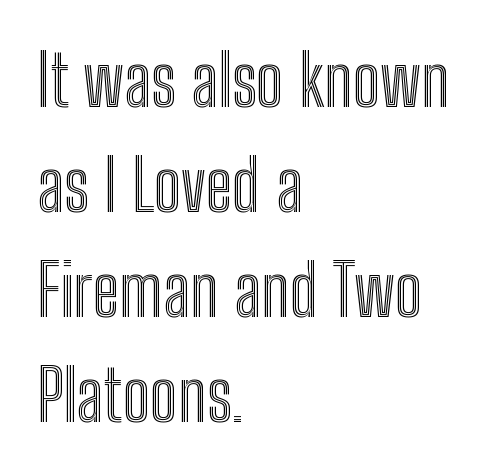
{"italic": "no", "width": "condensed", "x_height": "medium", "monospaced": "no", "underline": "no", "align": "left", "line_spacing": "normal", "line_spacing_ratio": 1.48, "letter_spacing": "normal", "letter_spacing_em": 0.0, "glyph_px": 71}
